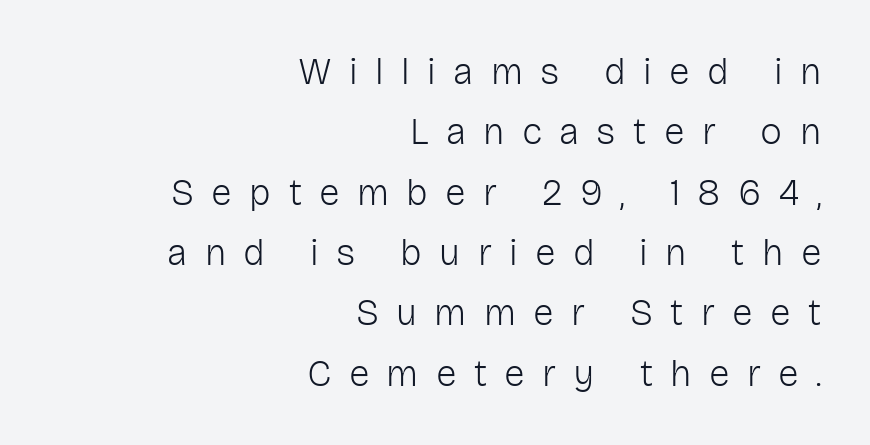
Tracking value appears strongly positive — letters spread wide. Each stroke keeps to a modest, everyday thickness or less. If you drew a ruler down the right edge, every line would touch it. The lettering holds an erect, upright posture throughout.
